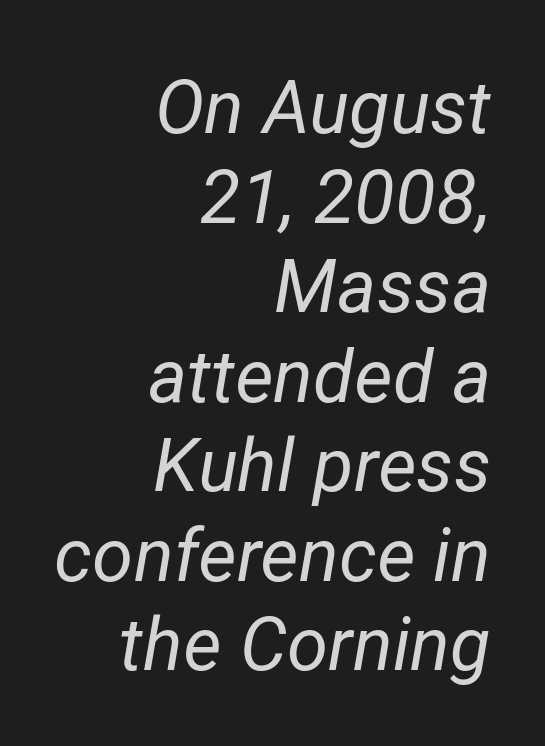
{"italic": "yes", "lean": "right", "slant_degrees": 12, "bold": "no", "weight": "regular", "width": "normal", "stroke_contrast": "low", "x_height": "medium", "monospaced": "no", "underline": "no", "align": "right", "line_spacing_ratio": 1.21, "letter_spacing": "normal", "letter_spacing_em": 0.0, "glyph_px": 74}
